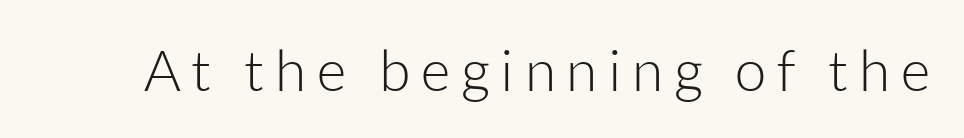
Q: Is the text bold? A: No.
Q: Is the text italic (slanted)? A: No, it is upright.
Q: Is the typeface a serif or a sans-serif typeface? A: Sans-serif.
Q: Is the text underlined? A: No.
Q: Width (condensed, normal, or wide)? A: Normal.
Q: Stroke contrast? A: Low.
Q: x-height? A: Medium.
Q: Monospaced? A: No.
